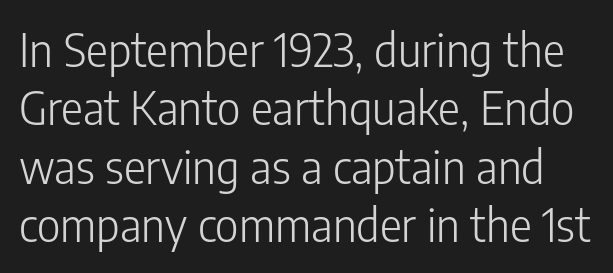
Q: Is the text bold? A: No.
Q: Is the text italic (slanted)? A: No, it is upright.
Q: Is the typeface a serif or a sans-serif typeface? A: Sans-serif.
Q: Is the text underlined? A: No.
Q: Is the spacing between letters normal or unusually wide? A: Normal.
Q: Is the spacing between lines tight, normal or loose? A: Normal.
Q: Width (condensed, normal, or wide)? A: Condensed.
Q: Stroke contrast? A: Low.
Q: x-height? A: Medium.
Q: Monospaced? A: No.
